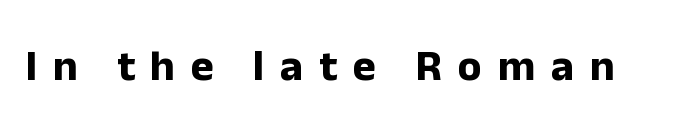
Type style note: lacks serifs. Every letter is thick-stroked: bold, no question. The space beneath each line is pristine and unruled. This is the regular roman posture of the typeface. The letters advance in unequal steps, a hallmark of proportional type.
